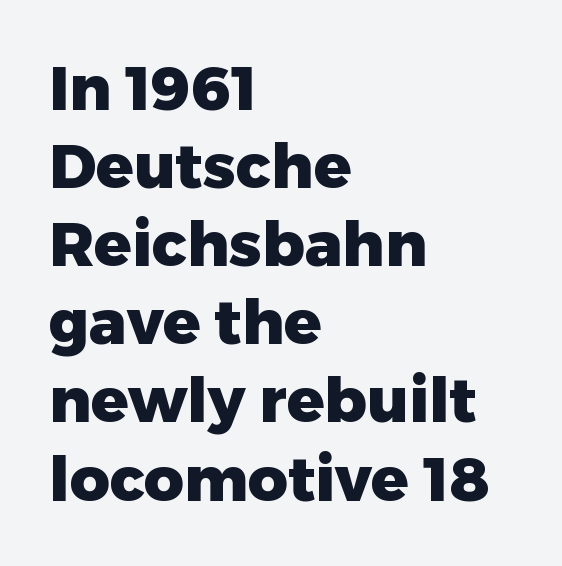
Q: Is the text bold? A: Yes.
Q: Is the text italic (slanted)? A: No, it is upright.
Q: Is the typeface a serif or a sans-serif typeface? A: Sans-serif.
Q: Is the text underlined? A: No.
Q: How is the paragraph aligned? A: Left-aligned.
Q: Is the spacing between letters normal or unusually wide? A: Normal.
Q: Is the spacing between lines tight, normal or loose? A: Normal.
Q: Width (condensed, normal, or wide)? A: Normal.
Q: Stroke contrast? A: Low.
Q: x-height? A: Medium.
Q: Monospaced? A: No.
